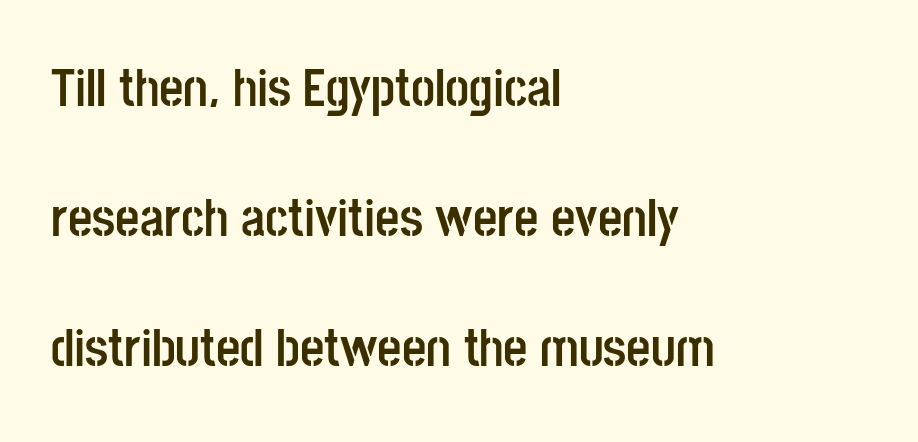
The image shows 53 px semibold, condensed sans-serif type, upright; set left-aligned, loose line spacing (2.45x), normal letter spacing, not underlined; low stroke contrast and a large x-height.
